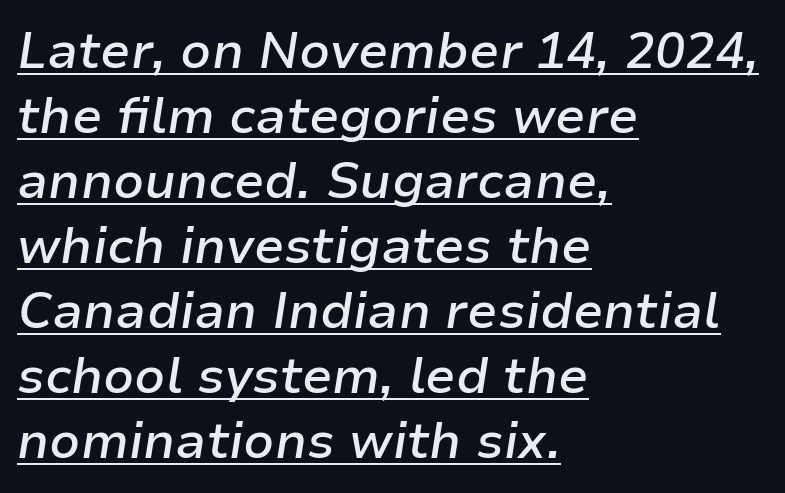
The image shows 50 px semibold type, italic (leaning right); set left-aligned, normal line spacing (1.3x), normal letter spacing, underlined; low stroke contrast and a medium x-height.
